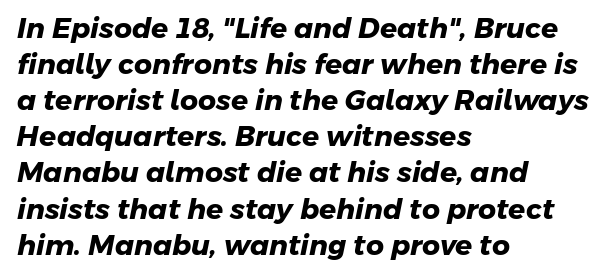
Q: Is the text bold? A: Yes.
Q: Is the typeface a serif or a sans-serif typeface? A: Sans-serif.
Q: Is the text underlined? A: No.
Q: How is the paragraph aligned? A: Left-aligned.
Q: Is the spacing between letters normal or unusually wide? A: Normal.
Q: Is the spacing between lines tight, normal or loose? A: Normal.
Q: Width (condensed, normal, or wide)? A: Normal.
Q: Stroke contrast? A: Low.
Q: x-height? A: Medium.
Q: Monospaced? A: No.
